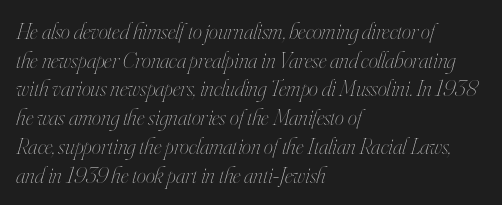
Horizontal alignment here is leftward, the default for most running prose. Anything drawn beneath the words? Only blank space. These glyphs show unthickened strokes, regular width or finer. This sample keeps an unexceptional amount of space between lines. Observe the ordinary spacing: letters are neighbours, not strangers. Italic? Definitely — the glyphs are oblique.
